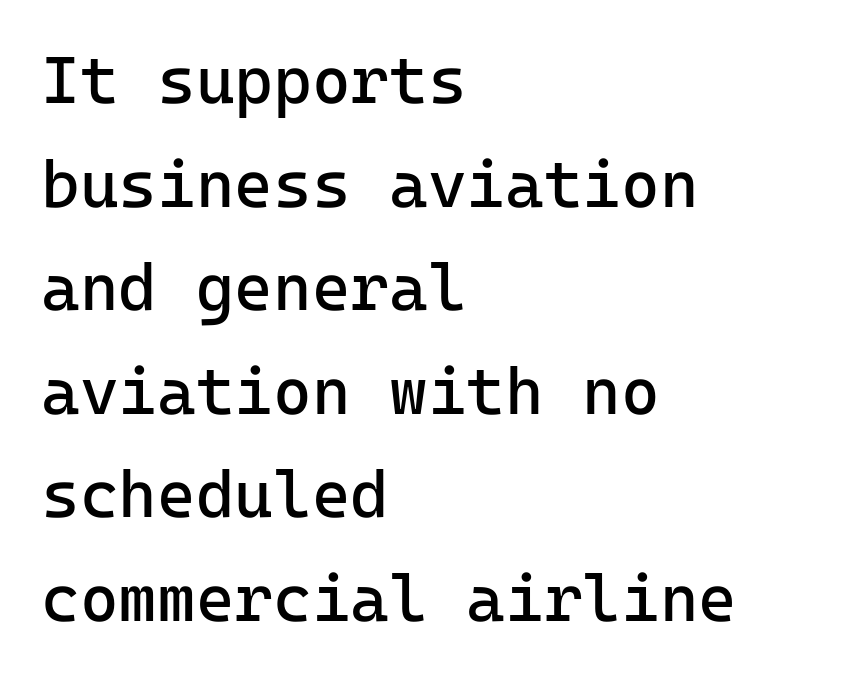
The image shows 66 px regular-weight sans-serif type, upright; set left-aligned, normal line spacing (1.57x), normal letter spacing, not underlined; low stroke contrast and a medium x-height.
